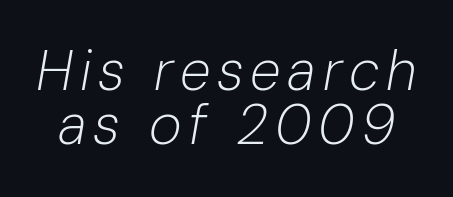
{"italic": "yes", "lean": "right", "slant_degrees": 10, "bold": "no", "weight": "light", "width": "normal", "stroke_contrast": "low", "x_height": "medium", "monospaced": "no", "underline": "no", "line_spacing": "tight", "line_spacing_ratio": 0.97, "glyph_px": 56}
